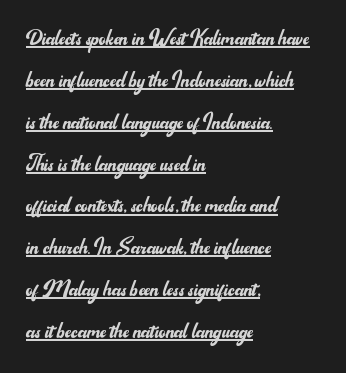
The image shows 26 px text type; set left-aligned, normal line spacing (1.61x), normal letter spacing, underlined.
